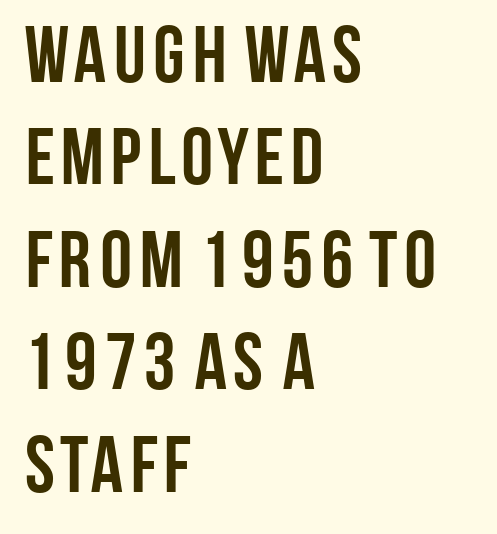
The letters advance in unequal steps, a hallmark of proportional type. Reading down the block, your eye returns to a fixed left position each line. Honestly, there is no underline to notice here at all. Compared with typical body copy, the letter spacing here is the same. The type sits square on the baseline with zero lean.
